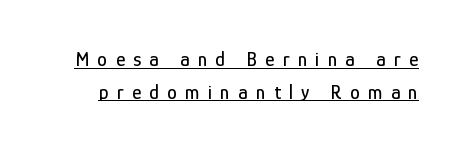
Underlined type. Someone cranked the tracking dial way up on this one. This sample uses an upright cut, with every glyph sitting square on the baseline. Baseline-to-baseline distance is the conventional proportion of letter height.
